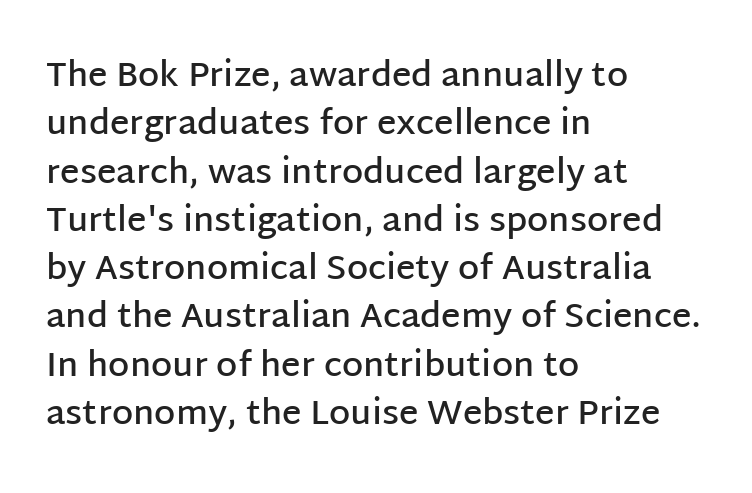
The image shows 34 px semibold sans-serif type, upright; set left-aligned, normal line spacing (1.42x), normal letter spacing, not underlined; low stroke contrast and a large x-height.
